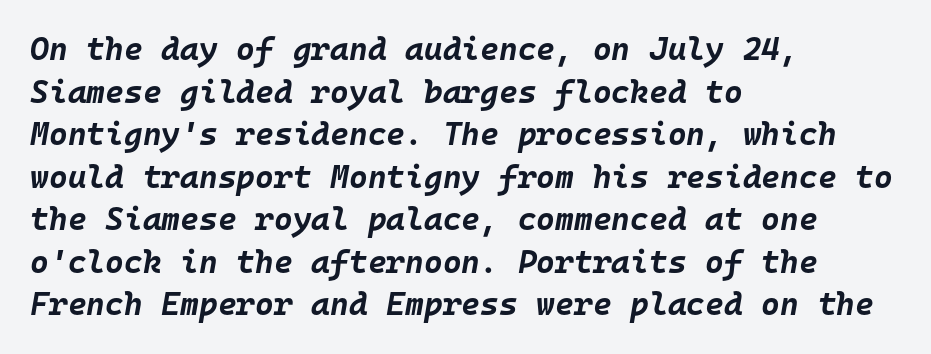
The image shows 32 px bold type, italic (leaning right), monospaced; set left-aligned, normal line spacing (1.33x), normal letter spacing, not underlined; low stroke contrast and a large x-height.
